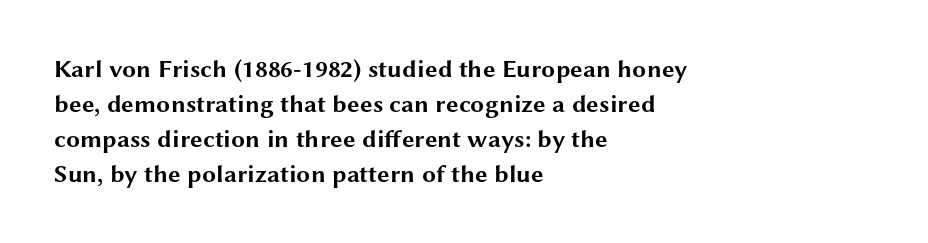
Q: Is the text bold? A: Yes.
Q: Is the text italic (slanted)? A: No, it is upright.
Q: Is the text underlined? A: No.
Q: How is the paragraph aligned? A: Left-aligned.
Q: Is the spacing between letters normal or unusually wide? A: Normal.
Q: Is the spacing between lines tight, normal or loose? A: Normal.
